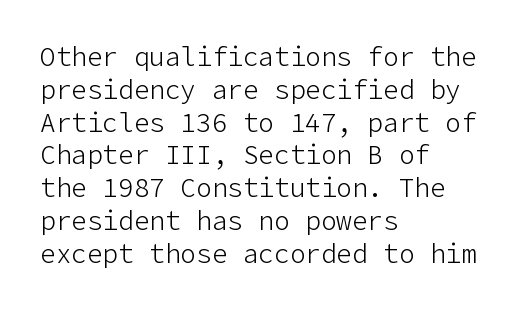
The image shows 26 px text type, upright; set left-aligned, normal line spacing (1.26x), normal letter spacing, not underlined.
